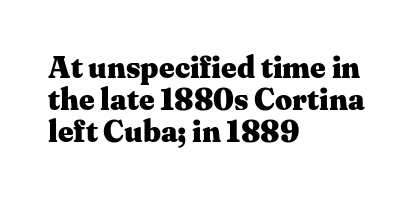
{"serif": "yes", "italic": "no", "bold": "yes", "weight": "heavy", "width": "wide", "stroke_contrast": "medium", "x_height": "medium", "monospaced": "no", "underline": "no", "align": "left", "line_spacing": "tight", "line_spacing_ratio": 1.06, "letter_spacing": "normal", "letter_spacing_em": 0.0, "glyph_px": 30}
